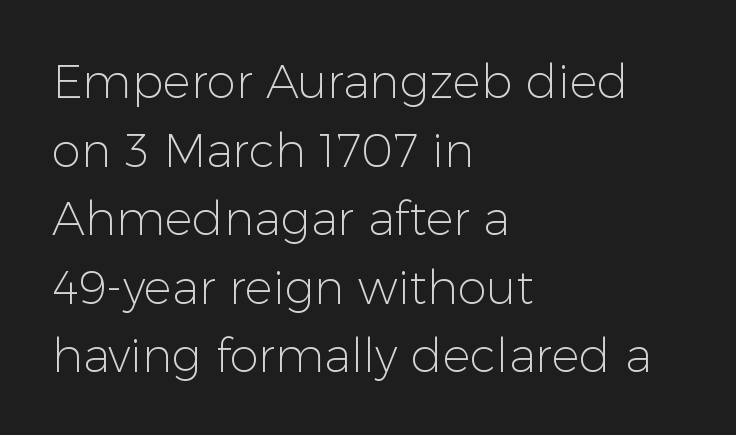
The image shows 47 px light sans-serif type, upright; set left-aligned, normal line spacing (1.46x), normal letter spacing, not underlined; low stroke contrast and a medium x-height.
